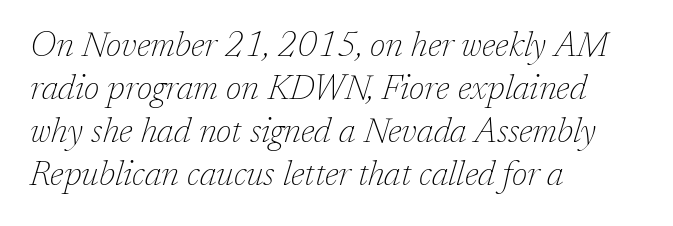
Q: Is the text bold? A: No.
Q: Is the text italic (slanted)? A: Yes, it leans right by about 17 degrees.
Q: Is the typeface a serif or a sans-serif typeface? A: Serif.
Q: Is the text underlined? A: No.
Q: How is the paragraph aligned? A: Left-aligned.
Q: Is the spacing between letters normal or unusually wide? A: Normal.
Q: Width (condensed, normal, or wide)? A: Normal.
Q: Stroke contrast? A: Low.
Q: x-height? A: Medium.
Q: Monospaced? A: No.
